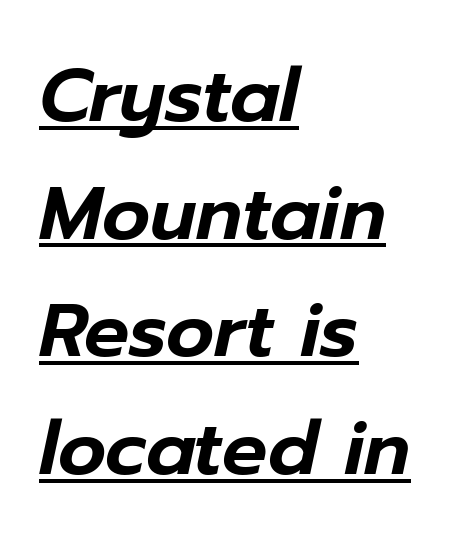
Honestly, the underline is the first thing you notice here. The passage shown is typed in a proportional face where columns would drift. Slanted lettering throughout. The block of text has a typical density, with ordinary space between rows.
